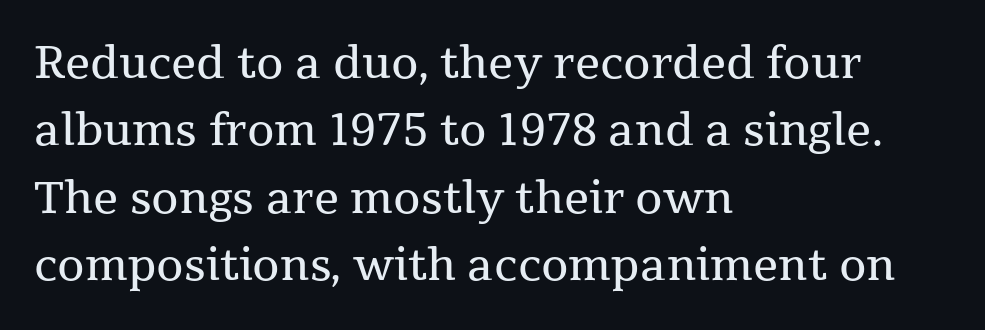
Q: Is the text bold? A: No.
Q: Is the text italic (slanted)? A: No, it is upright.
Q: Is the typeface a serif or a sans-serif typeface? A: Serif.
Q: Is the text underlined? A: No.
Q: How is the paragraph aligned? A: Left-aligned.
Q: Is the spacing between letters normal or unusually wide? A: Normal.
Q: Is the spacing between lines tight, normal or loose? A: Normal.
Q: Width (condensed, normal, or wide)? A: Normal.
Q: Stroke contrast? A: Medium.
Q: x-height? A: Medium.
Q: Monospaced? A: No.
